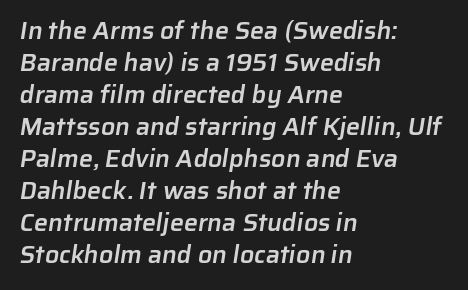
The letterforms sit shoulder to shoulder at normal distance. Caption: multi-line text, flush left, ragged right. The lines sit at an ordinary, default distance from one another. This rendering features lettering with no underline.
